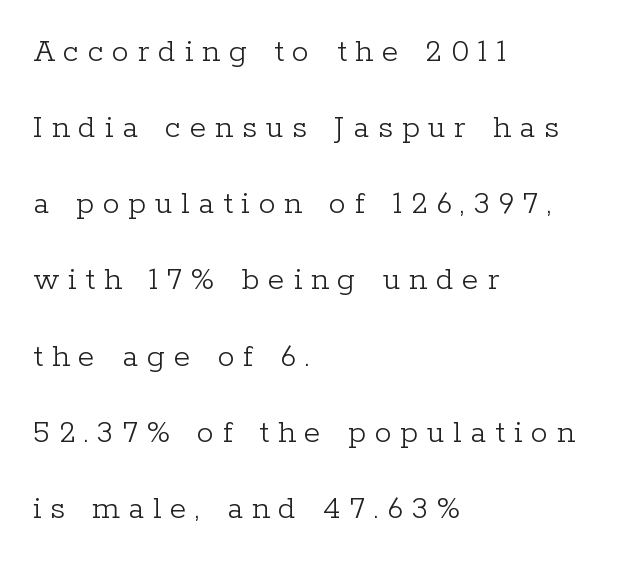
The image shows 34 px light serif type, upright; set left-aligned, loose line spacing (2.24x), unusually wide letter spacing (+0.26 em), not underlined; low stroke contrast and a medium x-height.
